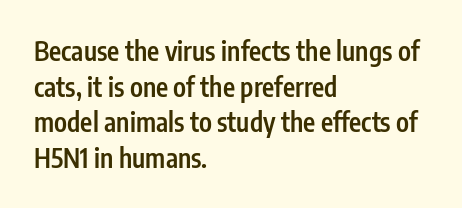
Q: Is the text bold? A: Semi-bold.
Q: Is the text italic (slanted)? A: No, it is upright.
Q: Is the text underlined? A: No.
Q: How is the paragraph aligned? A: Left-aligned.
Q: Is the spacing between letters normal or unusually wide? A: Normal.
Q: Is the spacing between lines tight, normal or loose? A: Normal.
